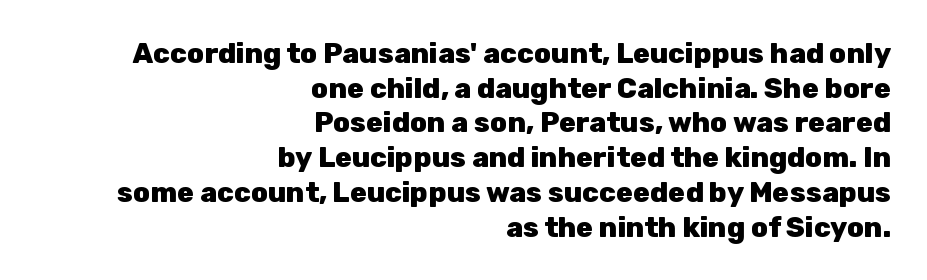
The image shows 28 px heavy sans-serif type, upright; set right-aligned, line spacing 1.24x, normal letter spacing, not underlined; low stroke contrast and a medium x-height.
